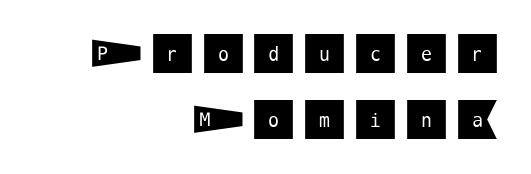
A normal amount of white space separates one row of letters from the next. Nobody drew a line under any word here. Line ends are locked; line starts wander. Serifs: no, the terminals of the letterforms are clean. The letters stand upright; this is a roman face.
